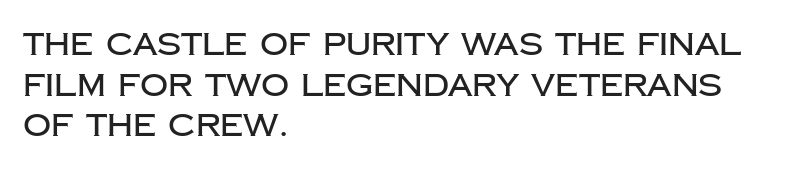
{"serif": "no", "italic": "no", "width": "normal", "stroke_contrast": "low", "x_height": "large", "monospaced": "no", "underline": "no", "align": "left", "line_spacing": "normal", "line_spacing_ratio": 1.31, "letter_spacing": "normal", "letter_spacing_em": 0.0, "glyph_px": 31}
